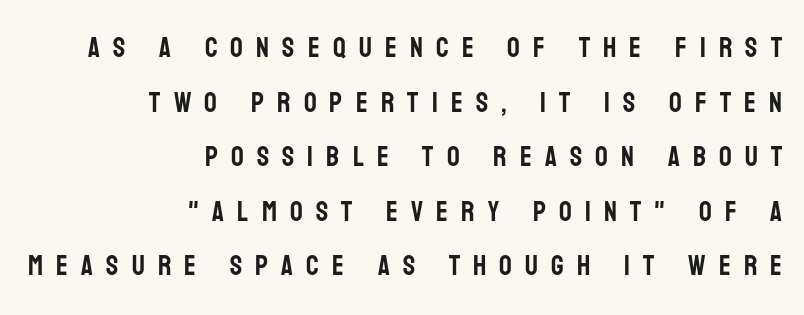
The image shows 28 px condensed sans-serif type, upright; set right-aligned, loose line spacing (1.95x), unusually wide letter spacing (+0.47 em), not underlined; low stroke contrast and a large x-height.
